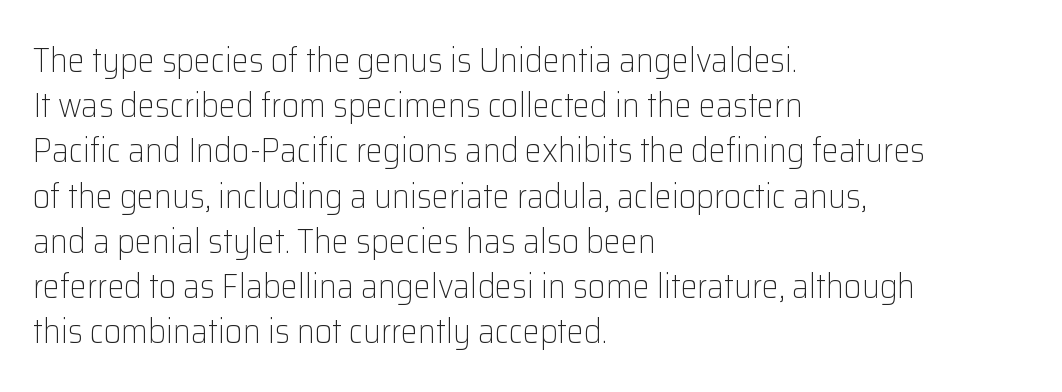
Q: Is the text bold? A: No.
Q: Is the text italic (slanted)? A: No, it is upright.
Q: Is the typeface a serif or a sans-serif typeface? A: Sans-serif.
Q: Is the text underlined? A: No.
Q: How is the paragraph aligned? A: Left-aligned.
Q: Is the spacing between letters normal or unusually wide? A: Normal.
Q: Is the spacing between lines tight, normal or loose? A: Normal.
Q: Width (condensed, normal, or wide)? A: Normal.
Q: Stroke contrast? A: Low.
Q: x-height? A: Medium.
Q: Monospaced? A: No.
